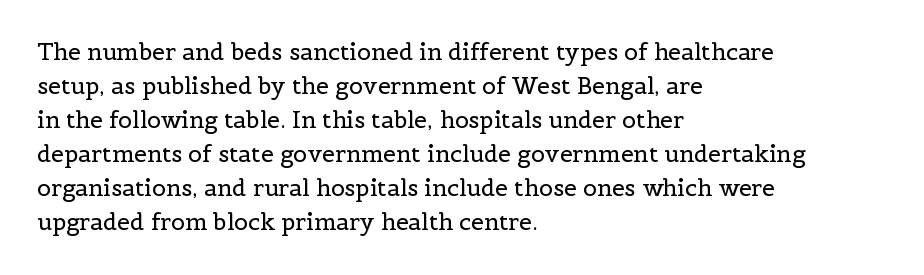
{"italic": "no", "bold": "no", "underline": "no", "align": "left", "line_spacing": "normal", "line_spacing_ratio": 1.48, "letter_spacing": "normal", "letter_spacing_em": 0.0, "glyph_px": 23}
